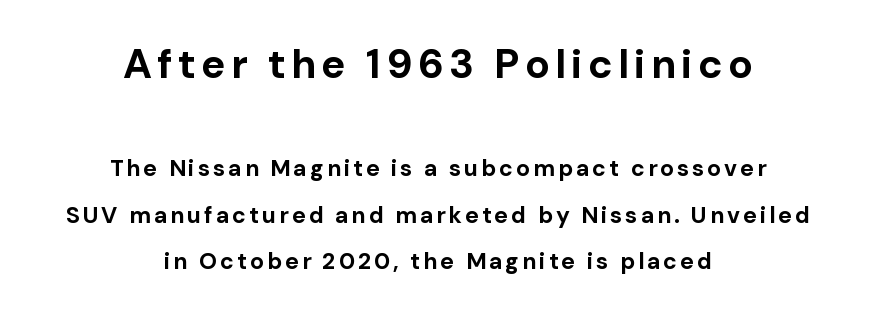
{"serif": "no", "italic": "no", "bold": "yes", "weight": "bold", "width": "normal", "stroke_contrast": "low", "x_height": "medium", "monospaced": "no", "underline": "no", "align": "center", "line_spacing": "loose", "line_spacing_ratio": 2.03, "larger_block": "first", "size_ratio": 1.78, "glyph_px": 41}
